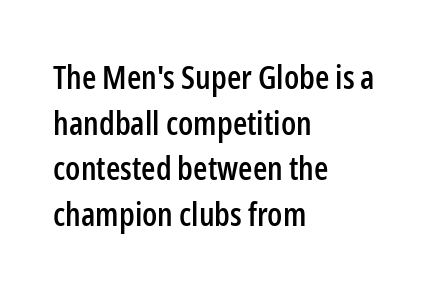
Q: Is the text italic (slanted)? A: No, it is upright.
Q: Is the typeface a serif or a sans-serif typeface? A: Sans-serif.
Q: Is the text underlined? A: No.
Q: How is the paragraph aligned? A: Left-aligned.
Q: Is the spacing between letters normal or unusually wide? A: Normal.
Q: Is the spacing between lines tight, normal or loose? A: Normal.
Q: Width (condensed, normal, or wide)? A: Condensed.
Q: Stroke contrast? A: Low.
Q: x-height? A: Medium.
Q: Monospaced? A: No.
